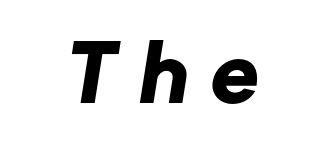
The designer went with a sans here, leaving each stem footless. The letters are spread apart with noticeably loose tracking. Spacing verdict: proportional, widths tailored to each character. The strip under each line holds only bare page.
